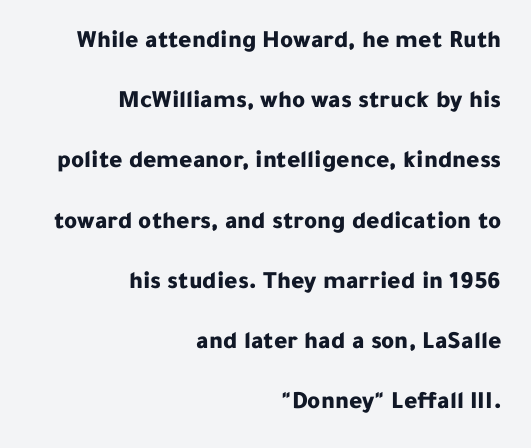
The image shows 25 px bold type, upright; set right-aligned, loose line spacing (2.41x), normal letter spacing, not underlined.
